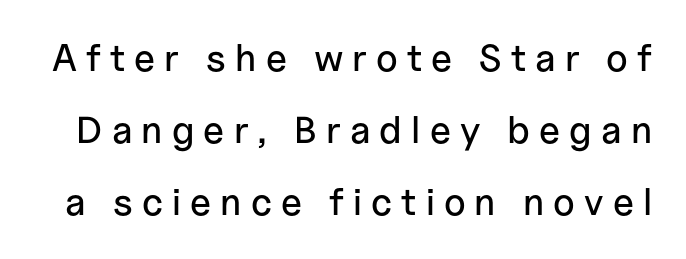
Q: Is the text italic (slanted)? A: No, it is upright.
Q: Is the typeface a serif or a sans-serif typeface? A: Sans-serif.
Q: Is the text underlined? A: No.
Q: Is the spacing between letters normal or unusually wide? A: Unusually wide.
Q: Is the spacing between lines tight, normal or loose? A: Loose.
Q: Width (condensed, normal, or wide)? A: Normal.
Q: Stroke contrast? A: Low.
Q: x-height? A: Medium.
Q: Monospaced? A: No.
